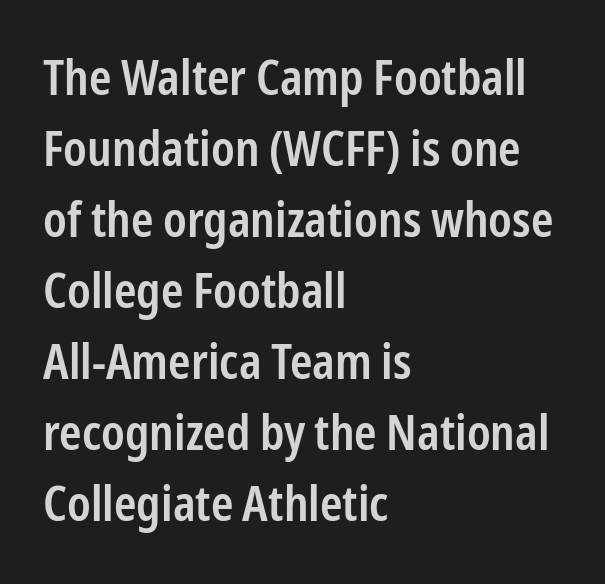
Default kerning and tracking; the words read as compact shapes. Strokes here are thickened, but only to semibold level. Rows of type keep a routine distance in the vertical direction. This is roman type, the default non-slanted kind. No word sits above an underline. These lines are set flush left with a ragged right edge.
